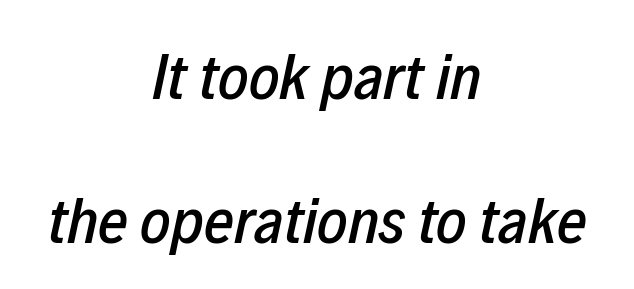
Emphasis-style slanted type is in use. Which margin do the lines hug? Neither — every line sits in the middle. Honestly, the letter spacing is just normal — you wouldn't notice it. Spacing verdict: proportional, widths tailored to each character.
